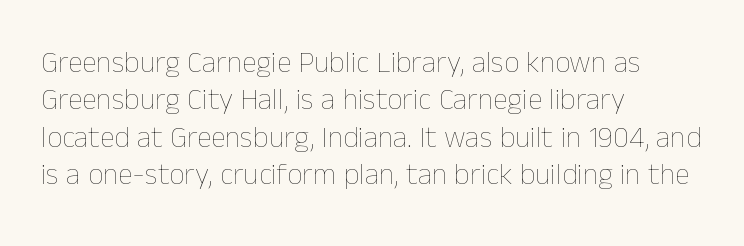
The image shows 30 px thin type, upright; set left-aligned, normal line spacing (1.25x), normal letter spacing, not underlined; low stroke contrast and a medium x-height.
